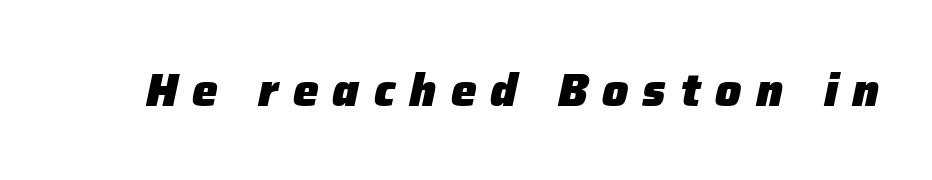
The image shows 46 px heavy type, italic (leaning right); set unusually wide letter spacing (+0.31 em), not underlined; low stroke contrast and a medium x-height.
